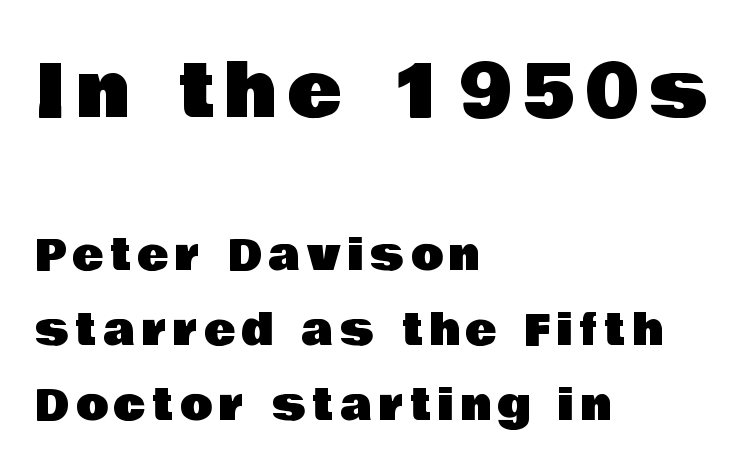
{"serif": "no", "italic": "no", "width": "normal", "stroke_contrast": "low", "x_height": "large", "monospaced": "no", "underline": "no", "align": "left", "line_spacing_ratio": 1.78, "larger_block": "first", "size_ratio": 1.74, "glyph_px": 73}
